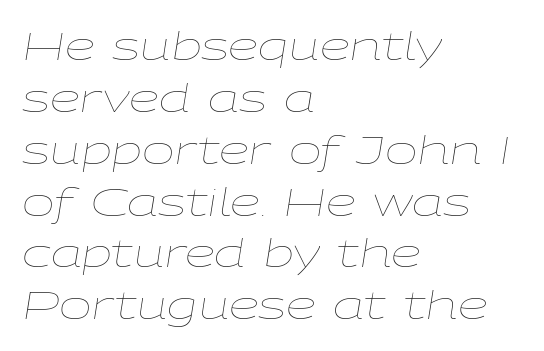
Q: Is the text bold? A: No.
Q: Is the text italic (slanted)? A: Yes, it leans right by about 9 degrees.
Q: Is the text underlined? A: No.
Q: How is the paragraph aligned? A: Left-aligned.
Q: Is the spacing between letters normal or unusually wide? A: Normal.
Q: Is the spacing between lines tight, normal or loose? A: Normal.
Q: Width (condensed, normal, or wide)? A: Wide.
Q: Stroke contrast? A: Low.
Q: x-height? A: Medium.
Q: Monospaced? A: No.
